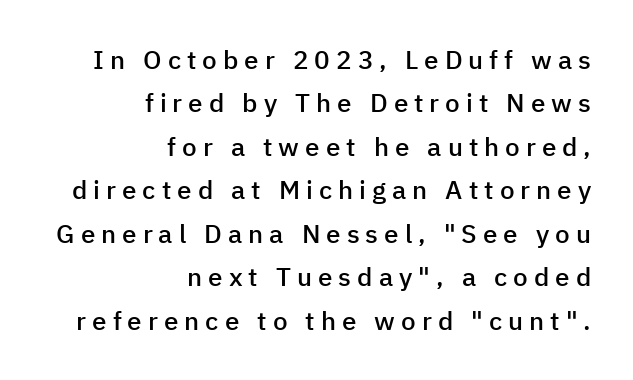
{"italic": "no", "bold": "semi", "underline": "no", "align": "right", "line_spacing": "normal", "line_spacing_ratio": 1.67, "letter_spacing": "wide", "letter_spacing_em": 0.23, "glyph_px": 26}
